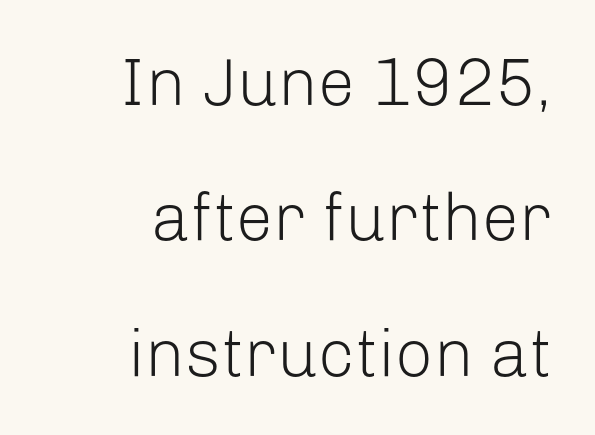
{"serif": "no", "italic": "no", "bold": "no", "weight": "light", "width": "normal", "stroke_contrast": "low", "x_height": "medium", "monospaced": "no", "underline": "no", "align": "right", "line_spacing": "loose", "line_spacing_ratio": 2.02, "letter_spacing": "normal", "letter_spacing_em": 0.0, "glyph_px": 67}
